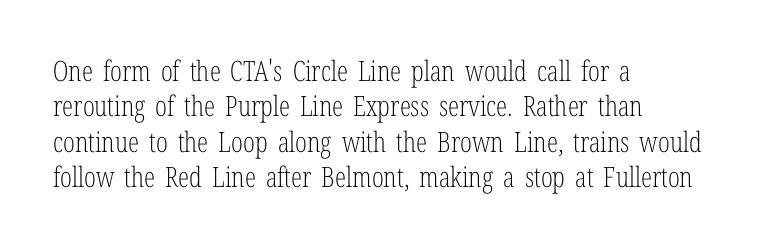
No extra tracking has been applied to these lines. Only glyphs here, with clear space below each row. The setting favours the left margin, as ordinary paragraphs usually do. Each letter keeps its own natural width here, so spacing adapts to shape.
